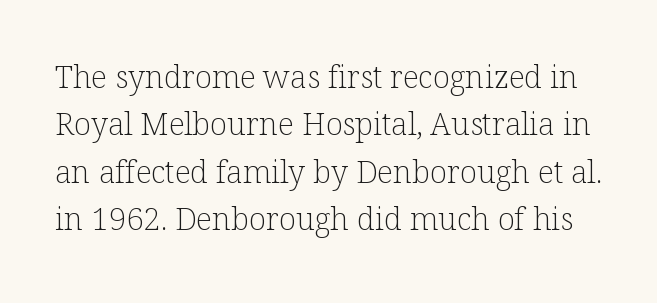
Look at the bottom of the vertical strokes: they flare into serifs here. Think of a printed novel: that variable character pitch is what you see here. Quick note: not italic, upright. The face looks like a standard text weight, possibly lighter. How are the letters spaced? Ordinarily, with no added tracking.
